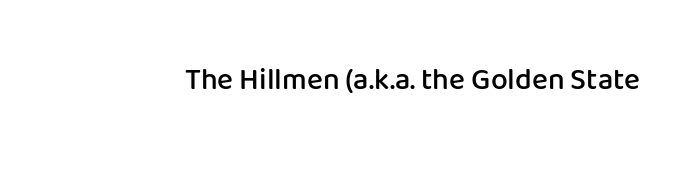
The image shows 30 px semibold sans-serif type, upright; set normal letter spacing, not underlined; low stroke contrast and a medium x-height.
